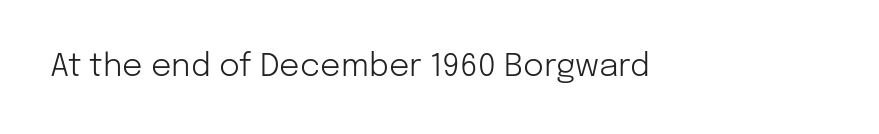
Q: Is the text bold? A: No.
Q: Is the text italic (slanted)? A: No, it is upright.
Q: Is the typeface a serif or a sans-serif typeface? A: Sans-serif.
Q: Is the text underlined? A: No.
Q: Is the spacing between letters normal or unusually wide? A: Normal.
Q: Width (condensed, normal, or wide)? A: Normal.
Q: Stroke contrast? A: Low.
Q: x-height? A: Medium.
Q: Monospaced? A: No.
